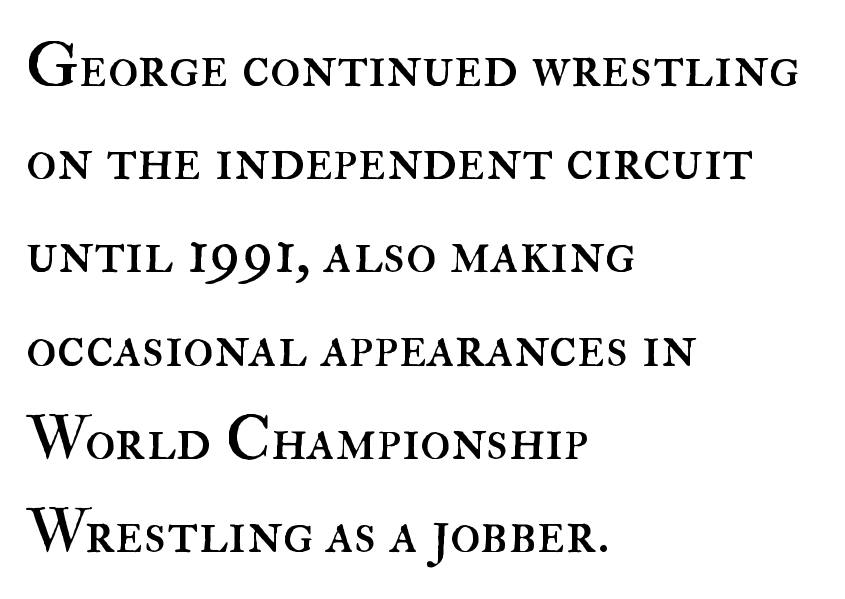
Q: Is the text bold? A: No.
Q: Is the text italic (slanted)? A: No, it is upright.
Q: Is the text underlined? A: No.
Q: How is the paragraph aligned? A: Left-aligned.
Q: Is the spacing between letters normal or unusually wide? A: Normal.
Q: Is the spacing between lines tight, normal or loose? A: Normal.
Q: Width (condensed, normal, or wide)? A: Normal.
Q: Stroke contrast? A: High.
Q: x-height? A: Small.
Q: Monospaced? A: No.
